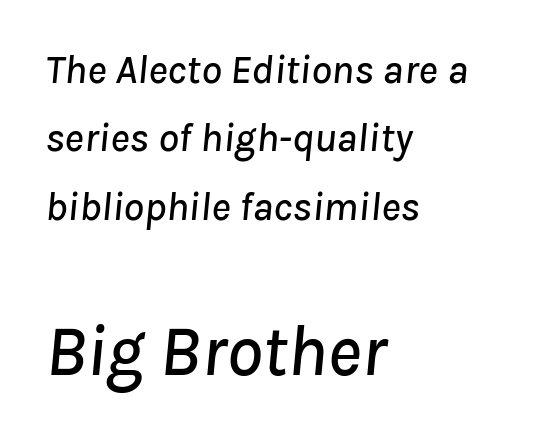
The second block has been scaled up relative to the first. Quick note: interline space is typical. Italic: yes, the glyphs are oblique. Nothing unusual about the tracking: characters are spaced as the font intends. Typeset ragged right — the left edge is the straight one. Honestly, there is no underline to notice here at all.
